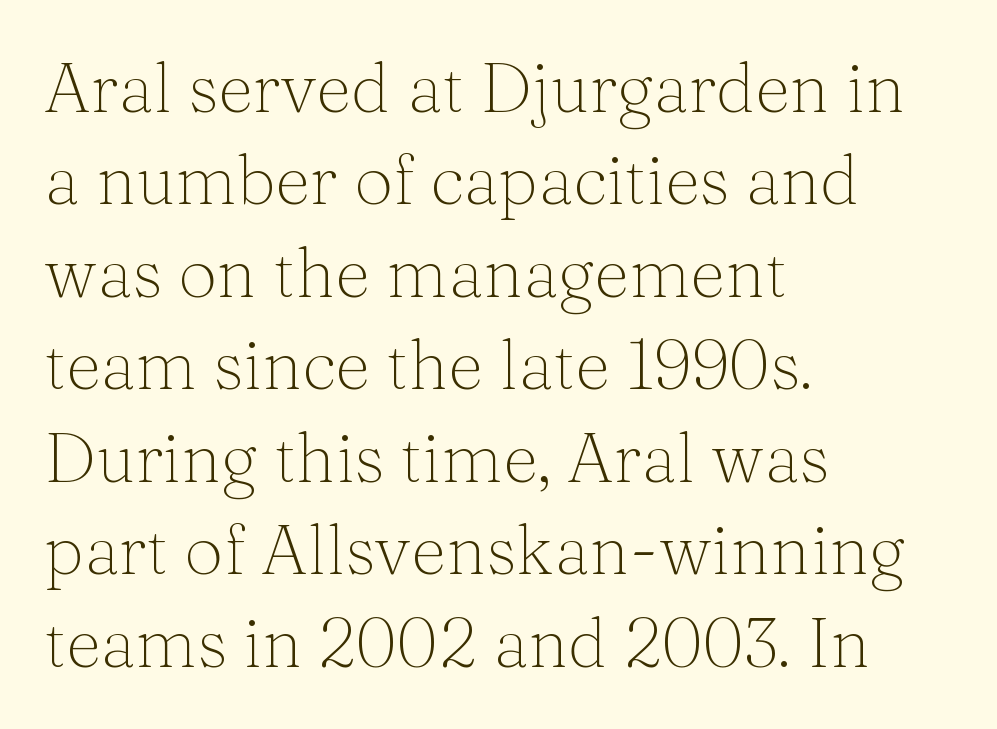
The leading is moderate, giving the passage an even texture. There is no visible air inserted between adjacent glyphs. Rule under the text: the space is simply empty. These lines are set flush left with a ragged right edge. The characters are drawn with everyday or finer stroke widths. Look at the bottom of the vertical strokes: they flare into serifs here.
